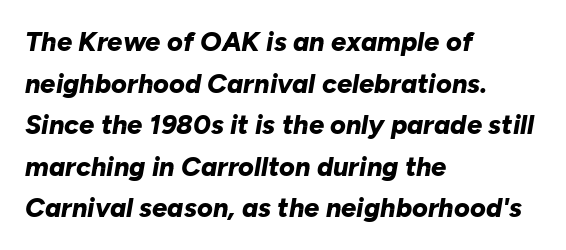
If you drew a line through each stem, it would be angled. The leading is moderate, giving the passage an even texture. The space directly below the letters is spotless. The passage shown has conventional tracking throughout. Is the block centered? No — it sits flush against the left margin. Stroke thickness is high; the sample reads as a true bold.
